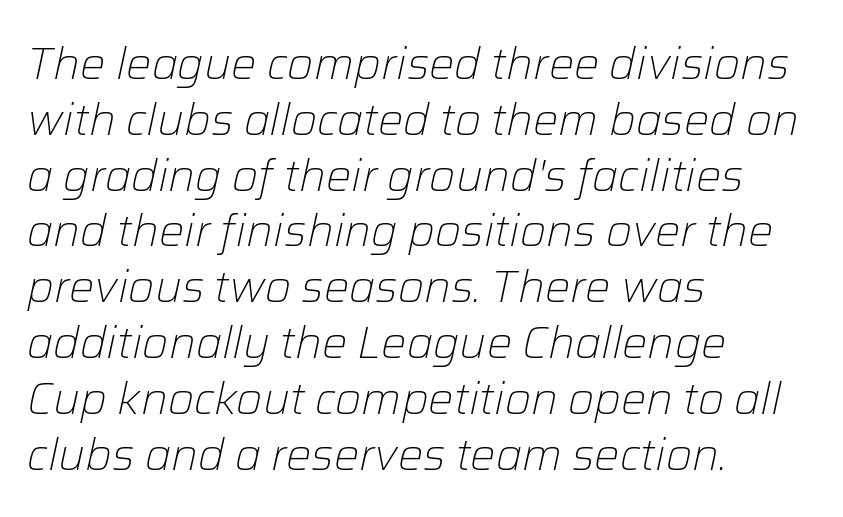
Q: Is the text bold? A: No.
Q: Is the text italic (slanted)? A: Yes, it leans right by about 12 degrees.
Q: Is the text underlined? A: No.
Q: How is the paragraph aligned? A: Left-aligned.
Q: Is the spacing between letters normal or unusually wide? A: Normal.
Q: Width (condensed, normal, or wide)? A: Normal.
Q: Stroke contrast? A: Low.
Q: x-height? A: Medium.
Q: Monospaced? A: No.
